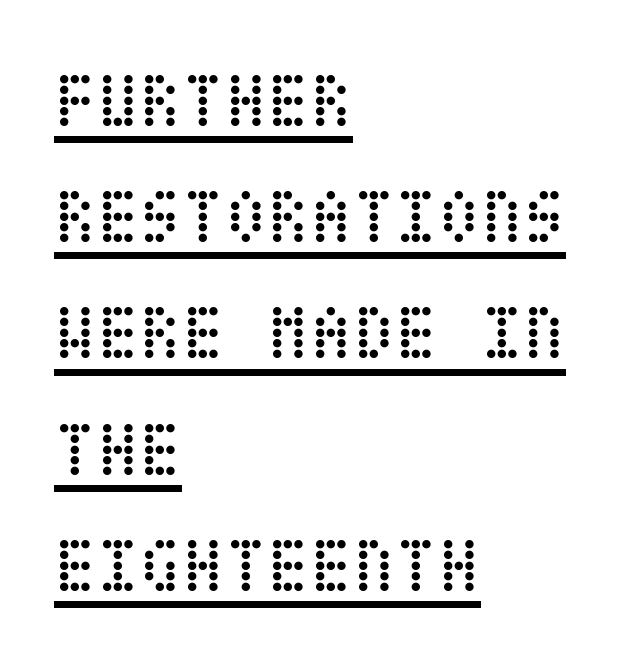
{"italic": "no", "bold": "no", "weight": "regular", "width": "condensed", "stroke_contrast": "low", "x_height": "large", "underline": "yes", "align": "left", "line_spacing": "normal", "line_spacing_ratio": 1.49, "letter_spacing": "normal", "letter_spacing_em": 0.0, "glyph_px": 78}
